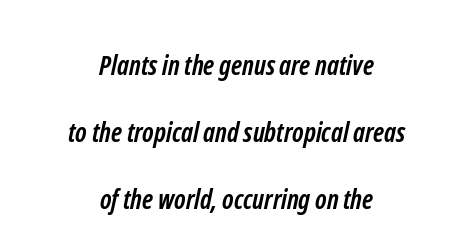
Q: Is the text bold? A: Yes.
Q: Is the text underlined? A: No.
Q: How is the paragraph aligned? A: Centered.
Q: Is the spacing between letters normal or unusually wide? A: Normal.
Q: Is the spacing between lines tight, normal or loose? A: Loose.
